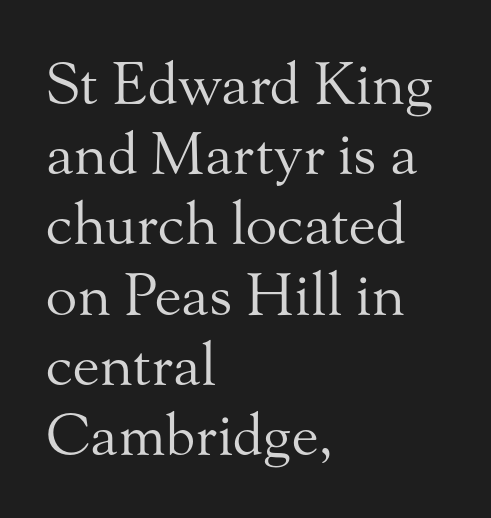
Left-aligned paragraph, ragged on the right. The baseline area is clear. Short note: letters normally spaced. Classification — serif. Quick note: not italic, upright. The passage shown is typed in a proportional face where columns would drift.
